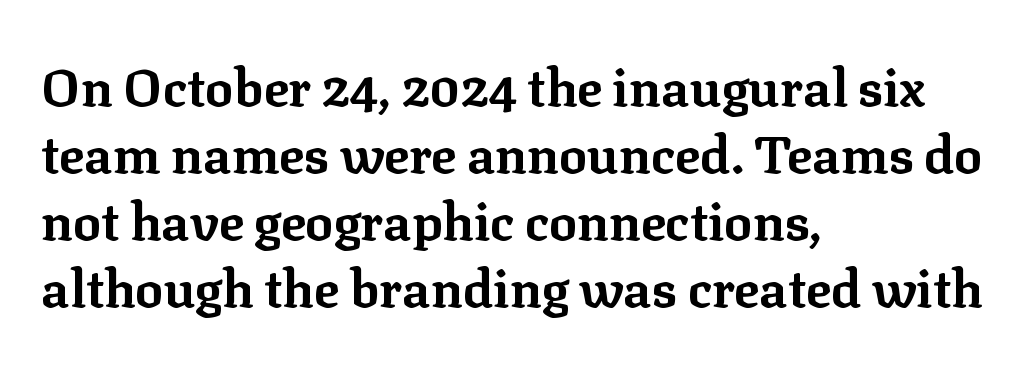
Characters remain perfectly vertical along every line. Honestly, the letter spacing is just normal — you wouldn't notice it. Has an underline been added? It has not. Spacing verdict: proportional, widths tailored to each character. Set as a true bold cut, around the 700 mark.
